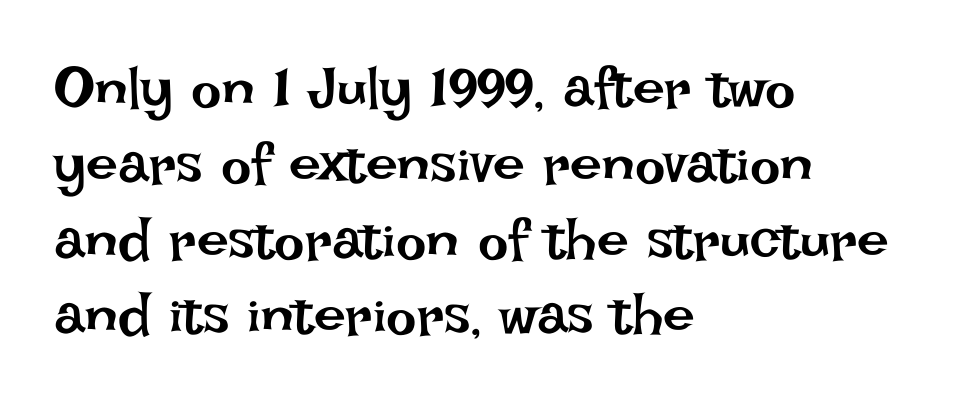
The image shows 57 px regular-weight type, upright; set left-aligned, normal line spacing (1.33x), normal letter spacing, not underlined; low stroke contrast and a large x-height.
